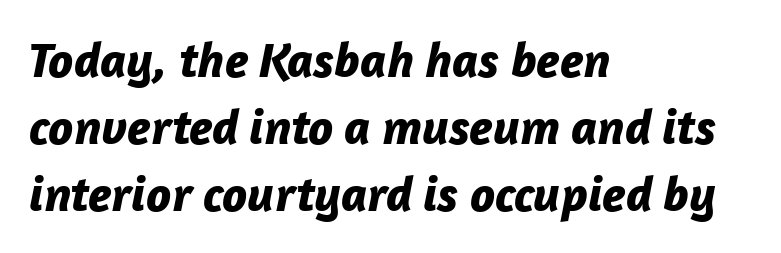
{"italic": "yes", "lean": "right", "slant_degrees": 12, "bold": "yes", "weight": "bold", "width": "normal", "stroke_contrast": "low", "x_height": "medium", "monospaced": "no", "underline": "no", "align": "left", "line_spacing": "normal", "line_spacing_ratio": 1.34, "letter_spacing": "normal", "letter_spacing_em": 0.0, "glyph_px": 50}
